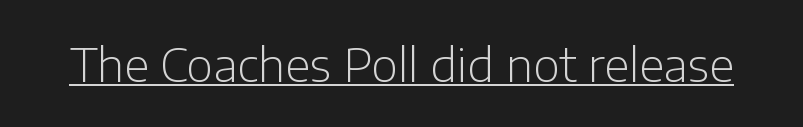
{"serif": "no", "italic": "no", "bold": "no", "weight": "light", "width": "normal", "stroke_contrast": "low", "x_height": "medium", "monospaced": "no", "underline": "yes", "letter_spacing": "normal", "letter_spacing_em": 0.0, "glyph_px": 46}
